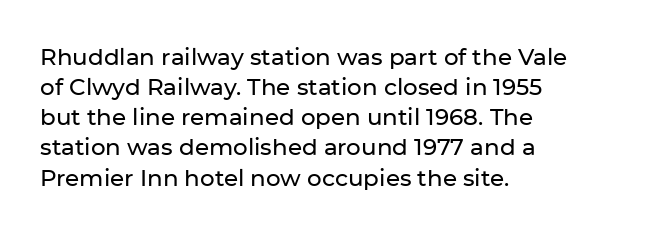
The ragged edge is on the right, which tells us the setting is flush left. What's the leading like? Ordinary, nothing unusual. Posture: straight, roman, zero tilt. The face used here is rendered with its standard letterfit. Letters rest on an invisible, unmarked baseline.
